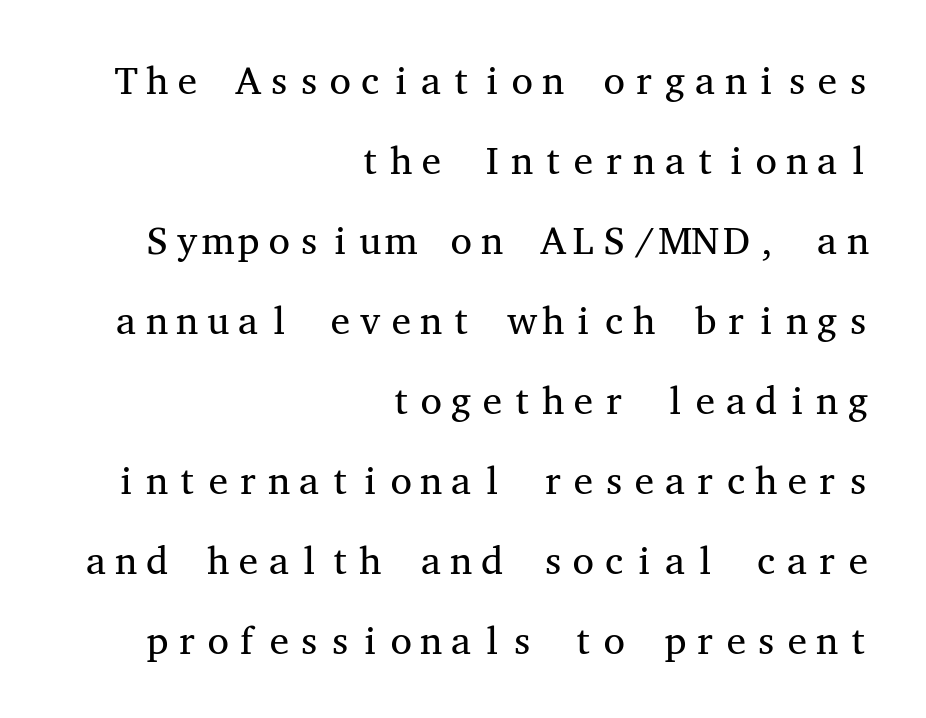
Alignment: flush right. The rendering keeps characters at their native spacing. Serif or sans? Serif — the stroke terminals have little feet. Descender tails drop into unmarked territory. This sample has the even, mechanical cadence of fixed-width lettering.
